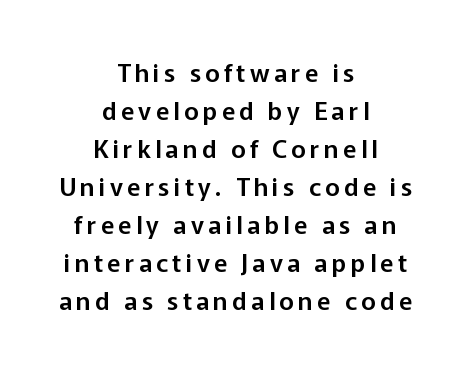
Q: Is the text italic (slanted)? A: No, it is upright.
Q: Is the text underlined? A: No.
Q: How is the paragraph aligned? A: Centered.
Q: Is the spacing between lines tight, normal or loose? A: Normal.
